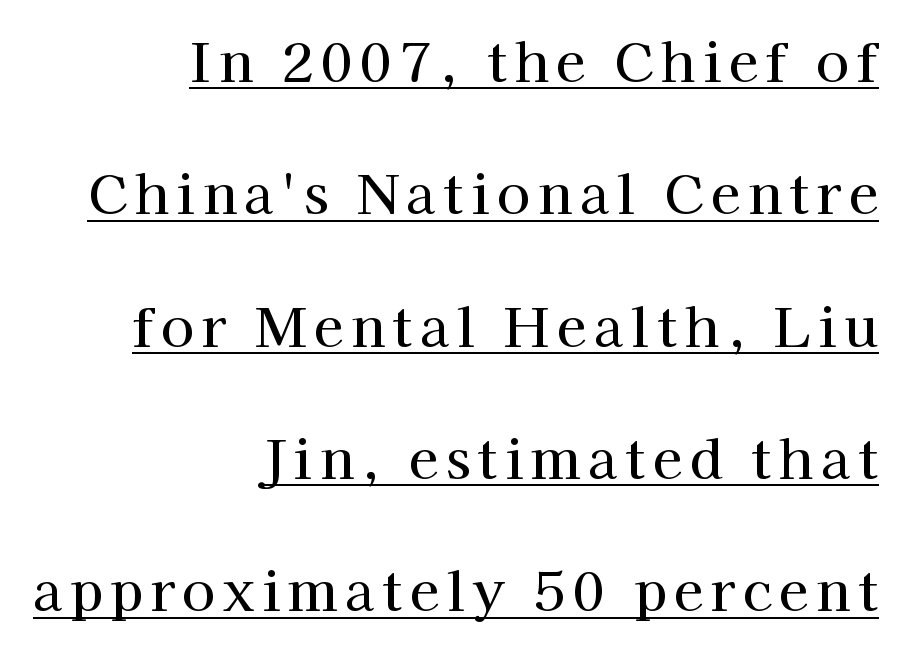
{"serif": "yes", "italic": "no", "width": "normal", "stroke_contrast": "high", "x_height": "medium", "monospaced": "no", "underline": "yes", "align": "right", "line_spacing": "loose", "line_spacing_ratio": 2.45, "glyph_px": 54}
